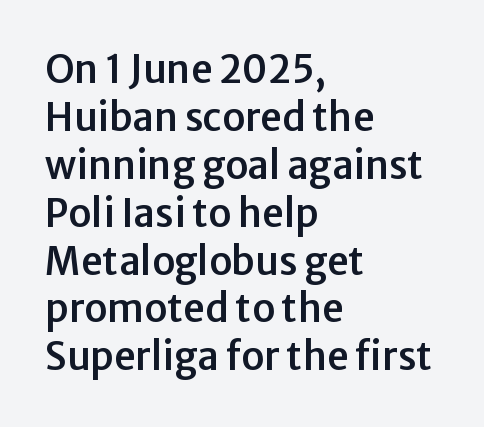
Is the letter spacing exaggerated? No — it looks like the ordinary default. The rendering uses natural spacing where letterforms have individual widths. Posture: upright roman. Summary of vertical rhythm: regular, with standard interline spacing. Notice how the passage keeps a crisp vertical edge on the left only.
